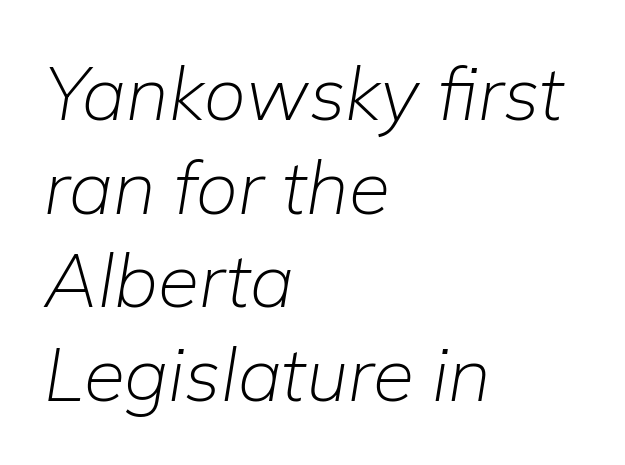
Q: Is the text bold? A: No.
Q: Is the text italic (slanted)? A: Yes, it leans right by about 9 degrees.
Q: Is the text underlined? A: No.
Q: How is the paragraph aligned? A: Left-aligned.
Q: Is the spacing between letters normal or unusually wide? A: Normal.
Q: Is the spacing between lines tight, normal or loose? A: Normal.
Q: Width (condensed, normal, or wide)? A: Normal.
Q: Stroke contrast? A: Low.
Q: x-height? A: Medium.
Q: Monospaced? A: No.
